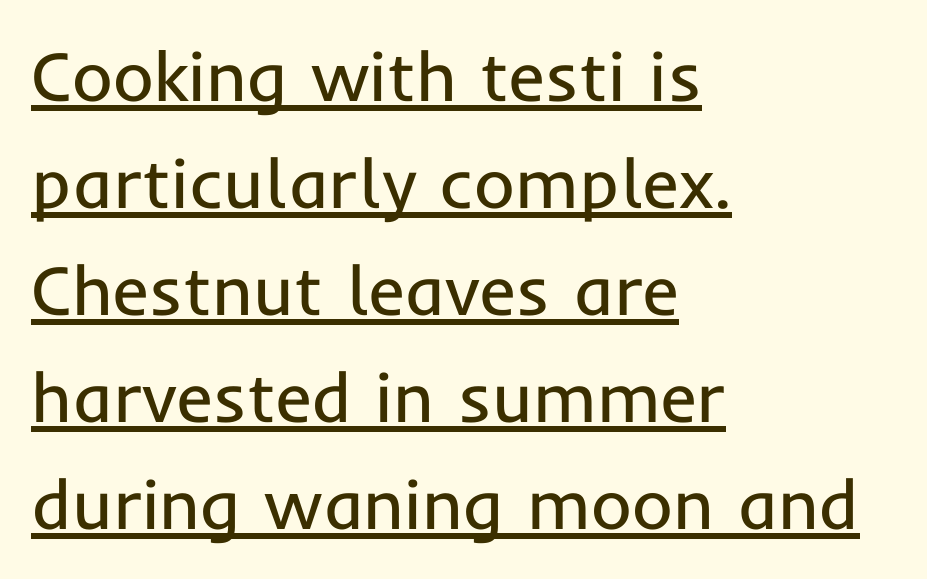
Q: Is the text bold? A: No.
Q: Is the text italic (slanted)? A: No, it is upright.
Q: Is the typeface a serif or a sans-serif typeface? A: Sans-serif.
Q: Is the text underlined? A: Yes.
Q: How is the paragraph aligned? A: Left-aligned.
Q: Is the spacing between letters normal or unusually wide? A: Normal.
Q: Is the spacing between lines tight, normal or loose? A: Normal.
Q: Width (condensed, normal, or wide)? A: Normal.
Q: Stroke contrast? A: Low.
Q: x-height? A: Medium.
Q: Monospaced? A: No.
